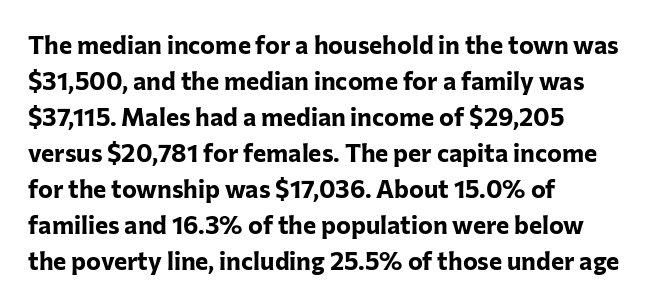
Q: Is the text bold? A: Yes.
Q: Is the text italic (slanted)? A: No, it is upright.
Q: Is the text underlined? A: No.
Q: How is the paragraph aligned? A: Left-aligned.
Q: Is the spacing between letters normal or unusually wide? A: Normal.
Q: Is the spacing between lines tight, normal or loose? A: Normal.
